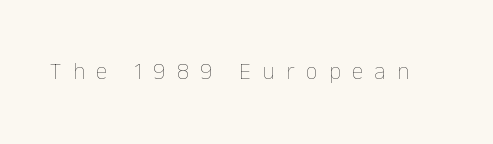
Q: Is the text bold? A: No.
Q: Is the text italic (slanted)? A: No, it is upright.
Q: Is the text underlined? A: No.
Q: Is the spacing between letters normal or unusually wide? A: Unusually wide.
